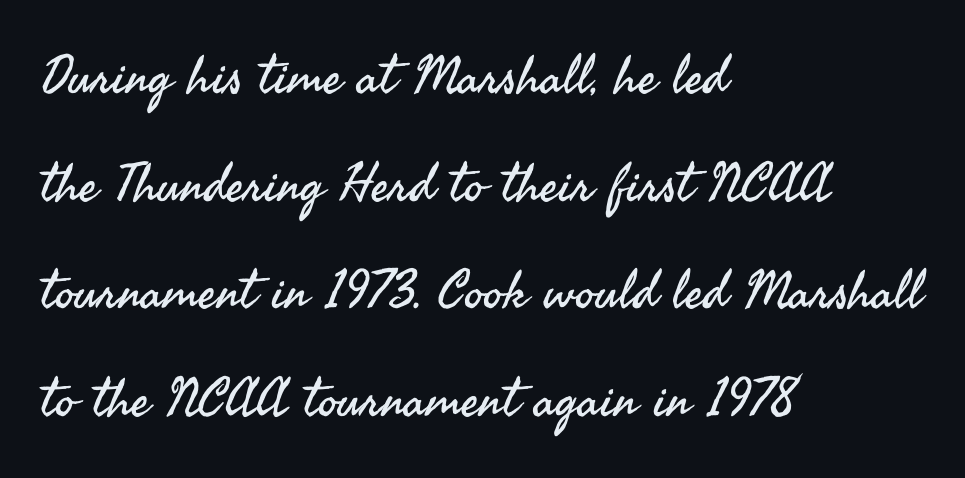
Q: Is the text bold? A: No.
Q: Is the text italic (slanted)? A: Yes.
Q: Is the typeface a serif or a sans-serif typeface? A: Sans-serif.
Q: Is the text underlined? A: No.
Q: How is the paragraph aligned? A: Left-aligned.
Q: Is the spacing between letters normal or unusually wide? A: Normal.
Q: Is the spacing between lines tight, normal or loose? A: Loose.
Q: Width (condensed, normal, or wide)? A: Normal.
Q: Stroke contrast? A: Medium.
Q: x-height? A: Small.
Q: Monospaced? A: No.
